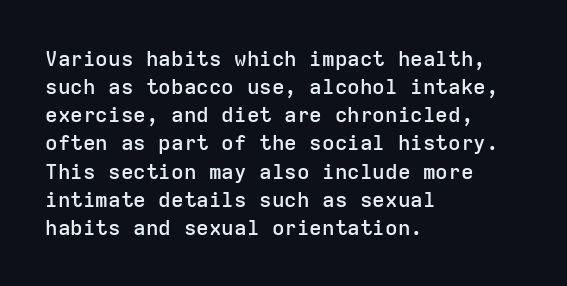
Q: Is the text bold? A: Semi-bold.
Q: Is the text italic (slanted)? A: No, it is upright.
Q: Is the text underlined? A: No.
Q: How is the paragraph aligned? A: Left-aligned.
Q: Is the spacing between letters normal or unusually wide? A: Normal.
Q: Is the spacing between lines tight, normal or loose? A: Normal.
